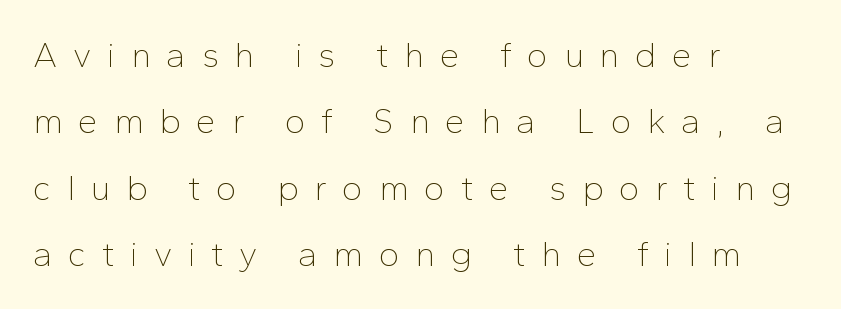
The image shows 35 px thin sans-serif type, upright; set left-aligned, loose line spacing (1.9x), unusually wide letter spacing (+0.45 em), not underlined; low stroke contrast and a medium x-height.
